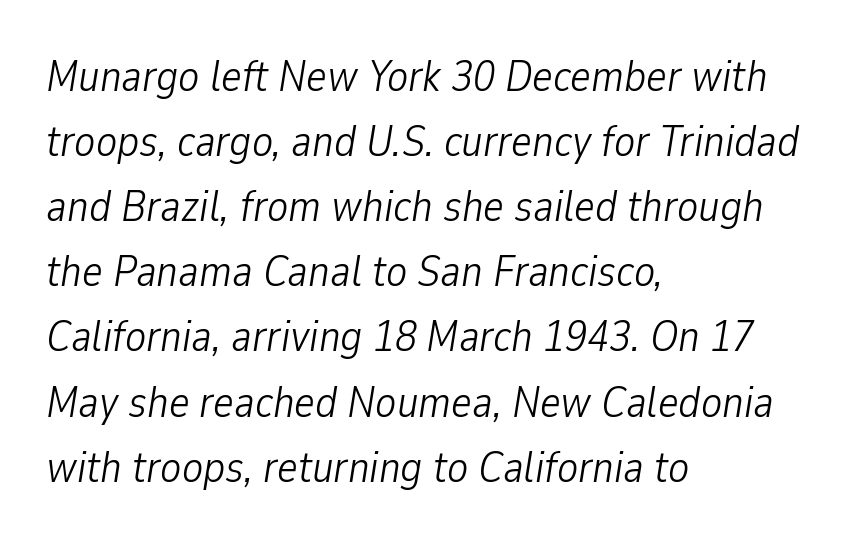
Q: Is the text bold? A: No.
Q: Is the text italic (slanted)? A: Yes, it leans right by about 9 degrees.
Q: Is the text underlined? A: No.
Q: How is the paragraph aligned? A: Left-aligned.
Q: Is the spacing between letters normal or unusually wide? A: Normal.
Q: Is the spacing between lines tight, normal or loose? A: Normal.
Q: Width (condensed, normal, or wide)? A: Condensed.
Q: Stroke contrast? A: Low.
Q: x-height? A: Medium.
Q: Monospaced? A: No.
